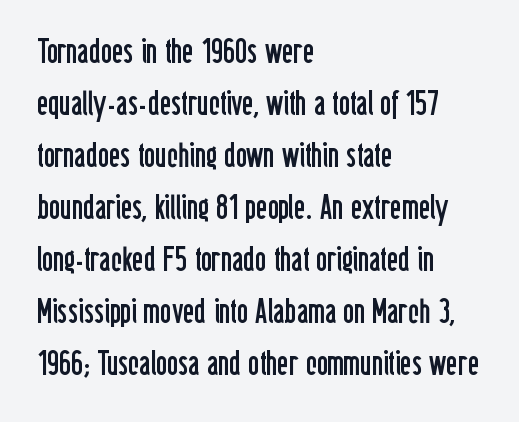
The image shows 34 px regular-weight, condensed sans-serif type, upright; set left-aligned, normal line spacing (1.53x), normal letter spacing, not underlined; low stroke contrast and a medium x-height.
